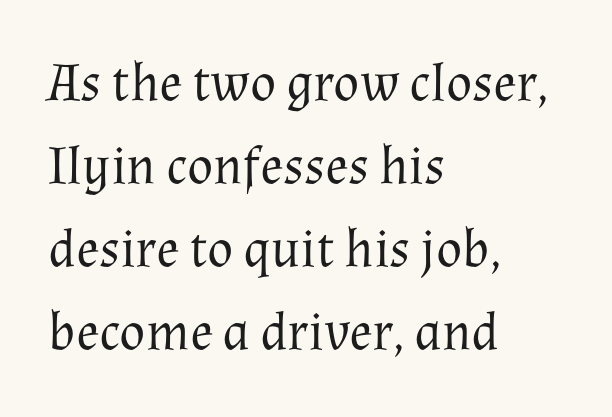
Do the characters align in a grid? No, the font is proportional. These glyphs show unthickened strokes, regular width or finer. A clean baseline with only descenders dipping below it. Does extra space separate the letters? No, they use regular spacing. This block has exactly the height ordinary leading produces.
